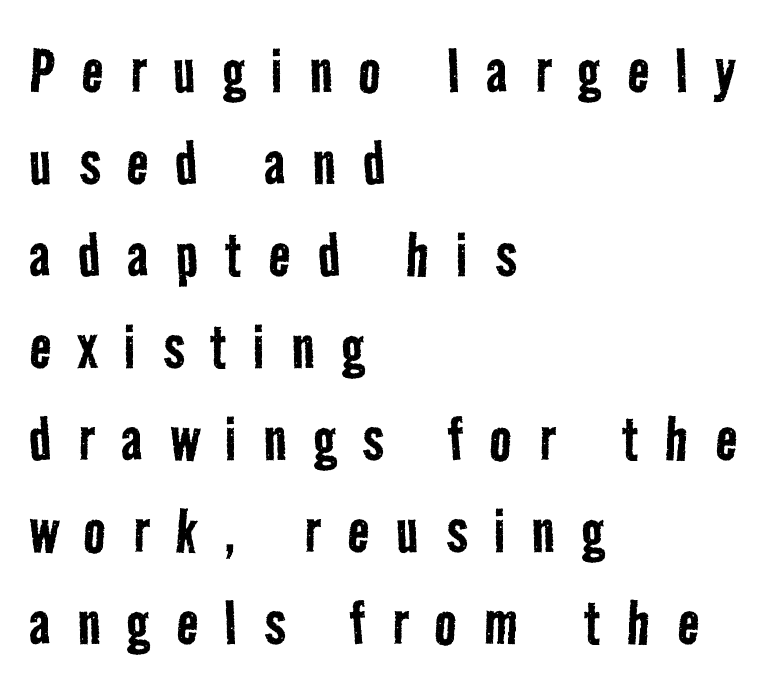
Weight class: somewhere from thin through regular. The font family rendered here belongs to the sans-serif group. Here the designer chose a conventional face with non-uniform glyph widths. The words here are not underlined.
